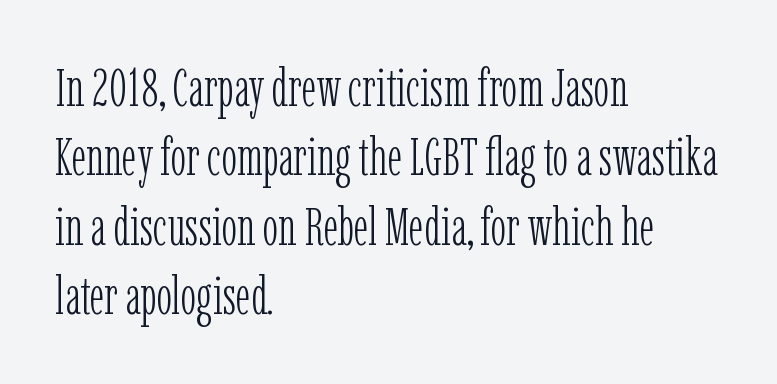
Q: Is the text bold? A: No.
Q: Is the text italic (slanted)? A: No, it is upright.
Q: Is the typeface a serif or a sans-serif typeface? A: Serif.
Q: Is the text underlined? A: No.
Q: How is the paragraph aligned? A: Left-aligned.
Q: Is the spacing between letters normal or unusually wide? A: Normal.
Q: Is the spacing between lines tight, normal or loose? A: Normal.
Q: Width (condensed, normal, or wide)? A: Condensed.
Q: Stroke contrast? A: Low.
Q: x-height? A: Medium.
Q: Monospaced? A: No.
